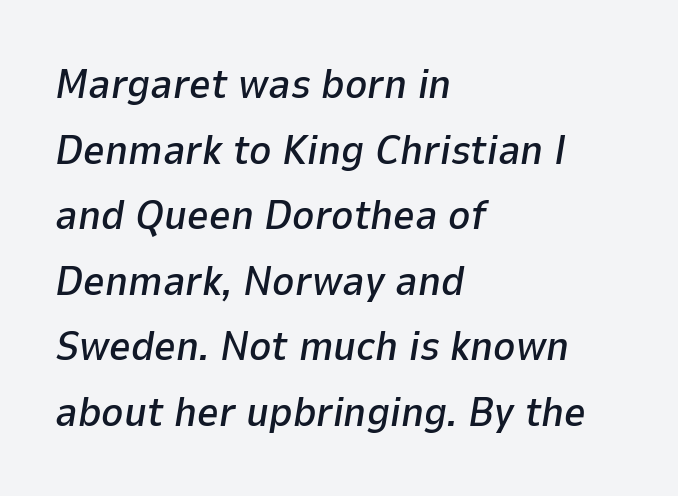
Q: Is the text italic (slanted)? A: Yes, it leans right by about 9 degrees.
Q: Is the text underlined? A: No.
Q: How is the paragraph aligned? A: Left-aligned.
Q: Is the spacing between letters normal or unusually wide? A: Normal.
Q: Is the spacing between lines tight, normal or loose? A: Normal.
Q: Width (condensed, normal, or wide)? A: Normal.
Q: Stroke contrast? A: Low.
Q: x-height? A: Medium.
Q: Monospaced? A: No.
